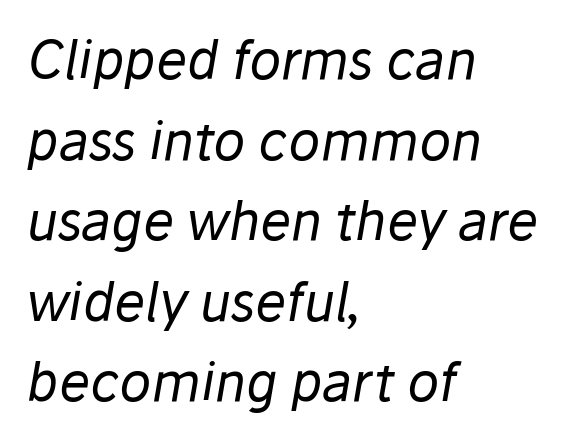
Weight class: somewhere from thin through regular. The horizontal fit of the characters is conventional and even. Honestly, the row spacing looks completely unremarkable. All the whitespace from short lines collects on the right.
